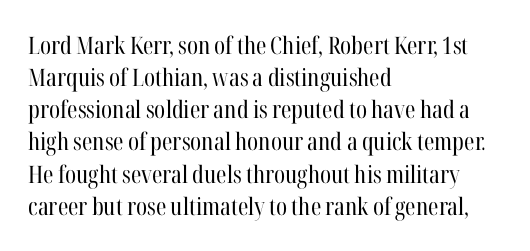
Q: Is the text bold? A: No.
Q: Is the text italic (slanted)? A: No, it is upright.
Q: Is the text underlined? A: No.
Q: How is the paragraph aligned? A: Left-aligned.
Q: Is the spacing between letters normal or unusually wide? A: Normal.
Q: Is the spacing between lines tight, normal or loose? A: Normal.
